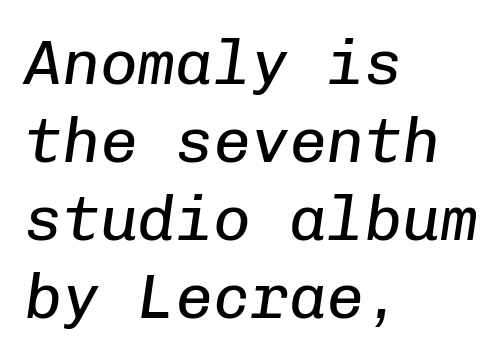
The rendering applies a slant to the glyphs. The cut favours lightness, reaching ordinary text weight at its darkest. Honestly, the letter spacing is just normal — you wouldn't notice it. The ragged edge is on the right, which tells us the setting is flush left.
